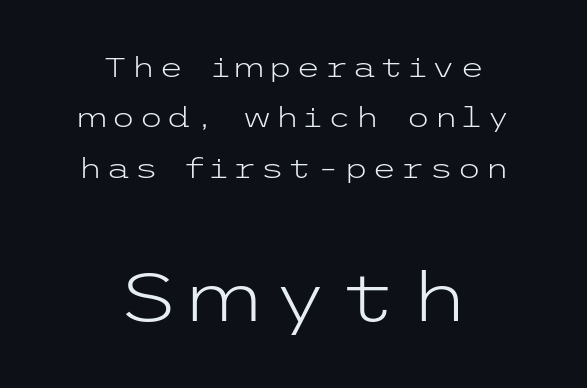
{"serif": "no", "italic": "no", "bold": "no", "weight": "light", "width": "wide", "stroke_contrast": "low", "x_height": "medium", "underline": "no", "align": "center", "line_spacing_ratio": 1.8, "larger_block": "second", "size_ratio": 2.46, "glyph_px": 69}
